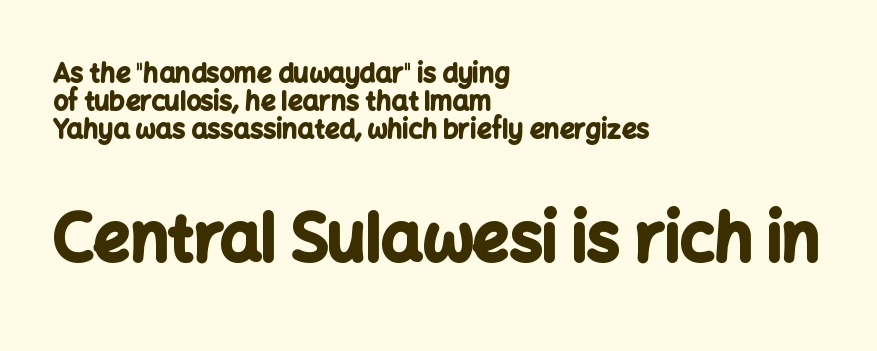
{"serif": "no", "italic": "no", "bold": "yes", "weight": "bold", "width": "normal", "stroke_contrast": "low", "x_height": "medium", "monospaced": "no", "underline": "no", "align": "left", "line_spacing": "tight", "line_spacing_ratio": 1.07, "letter_spacing": "normal", "letter_spacing_em": 0.0, "larger_block": "second", "size_ratio": 2.5, "glyph_px": 65}
